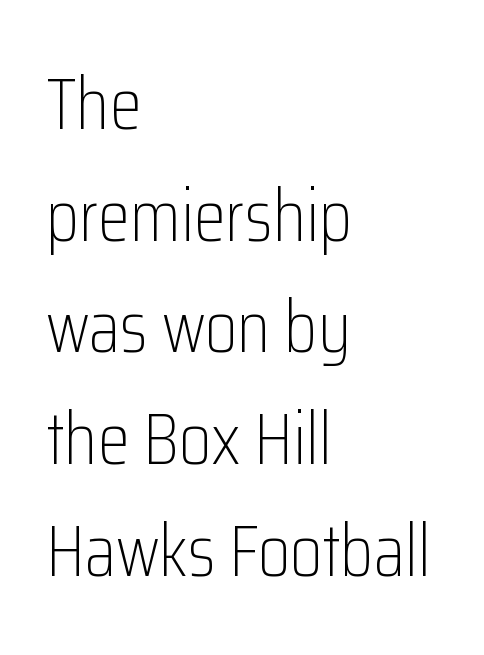
Q: Is the text bold? A: No.
Q: Is the text italic (slanted)? A: No, it is upright.
Q: Is the typeface a serif or a sans-serif typeface? A: Sans-serif.
Q: Is the text underlined? A: No.
Q: How is the paragraph aligned? A: Left-aligned.
Q: Is the spacing between letters normal or unusually wide? A: Normal.
Q: Is the spacing between lines tight, normal or loose? A: Normal.
Q: Width (condensed, normal, or wide)? A: Condensed.
Q: Stroke contrast? A: Low.
Q: x-height? A: Medium.
Q: Monospaced? A: No.
